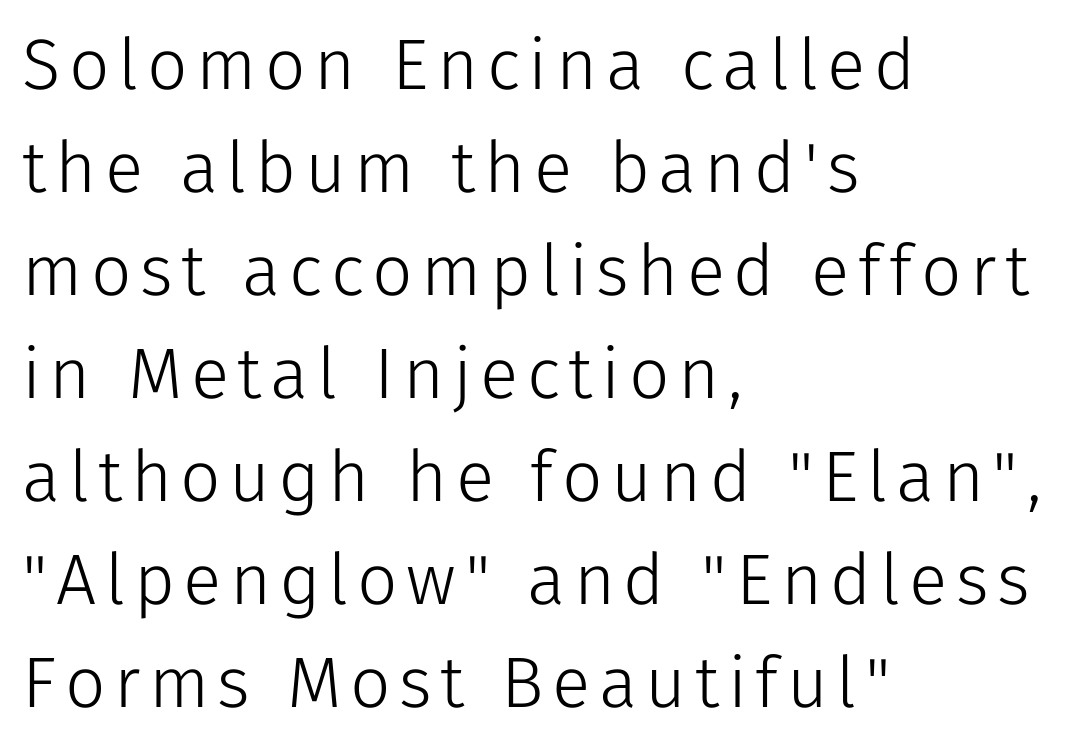
Q: Is the text bold? A: No.
Q: Is the text italic (slanted)? A: No, it is upright.
Q: Is the typeface a serif or a sans-serif typeface? A: Sans-serif.
Q: Is the text underlined? A: No.
Q: How is the paragraph aligned? A: Left-aligned.
Q: Is the spacing between lines tight, normal or loose? A: Normal.
Q: Width (condensed, normal, or wide)? A: Normal.
Q: Stroke contrast? A: Low.
Q: x-height? A: Medium.
Q: Monospaced? A: No.
